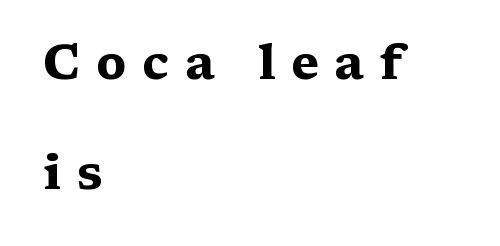
Does the type have serifs? Yes, each stem ends in a small foot. Spacing verdict: proportional, widths tailored to each character. Glyph-to-glyph distance is far greater than everyday printed text. One glance says open: line gaps are wider than usual. If you drew a line through each stem, it would be perfectly vertical.
